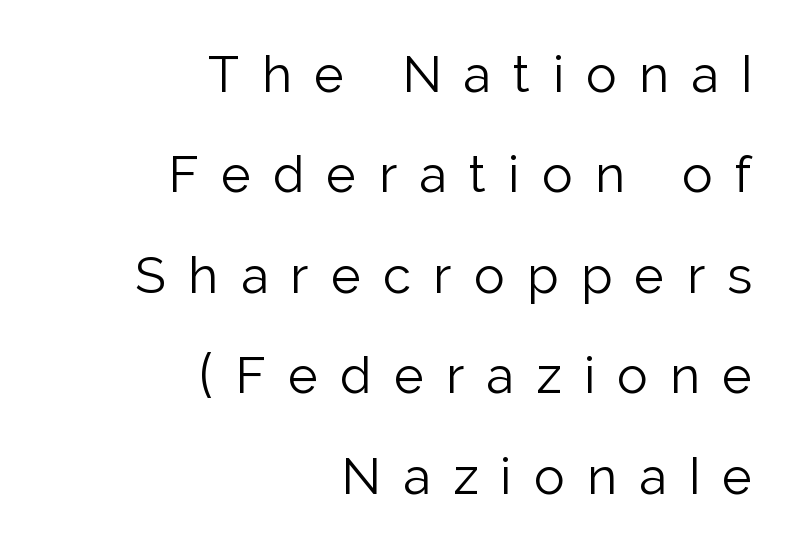
Q: Is the text bold? A: No.
Q: Is the text italic (slanted)? A: No, it is upright.
Q: Is the typeface a serif or a sans-serif typeface? A: Sans-serif.
Q: Is the text underlined? A: No.
Q: How is the paragraph aligned? A: Right-aligned.
Q: Is the spacing between letters normal or unusually wide? A: Unusually wide.
Q: Is the spacing between lines tight, normal or loose? A: Loose.
Q: Width (condensed, normal, or wide)? A: Normal.
Q: Stroke contrast? A: Low.
Q: x-height? A: Medium.
Q: Monospaced? A: No.
